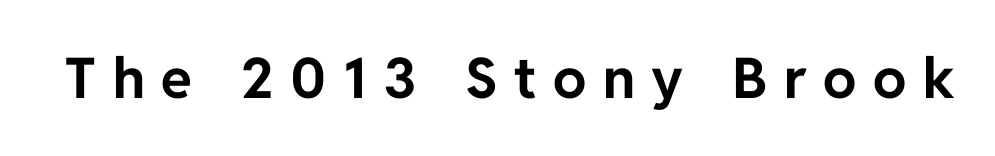
Q: Is the text bold? A: Yes.
Q: Is the text italic (slanted)? A: No, it is upright.
Q: Is the typeface a serif or a sans-serif typeface? A: Sans-serif.
Q: Is the text underlined? A: No.
Q: Is the spacing between letters normal or unusually wide? A: Unusually wide.
Q: Width (condensed, normal, or wide)? A: Normal.
Q: Stroke contrast? A: Low.
Q: x-height? A: Medium.
Q: Monospaced? A: No.
